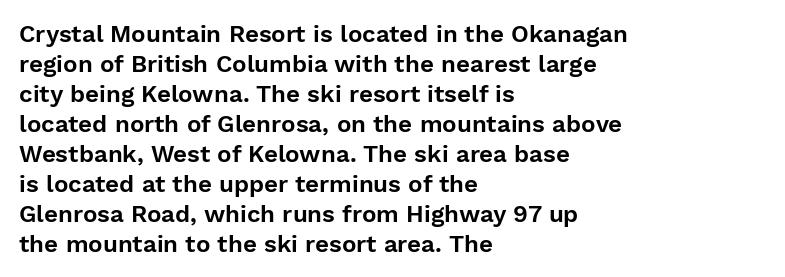
{"italic": "no", "underline": "no", "align": "left", "line_spacing": "normal", "line_spacing_ratio": 1.25, "letter_spacing": "normal", "letter_spacing_em": 0.0, "glyph_px": 24}
